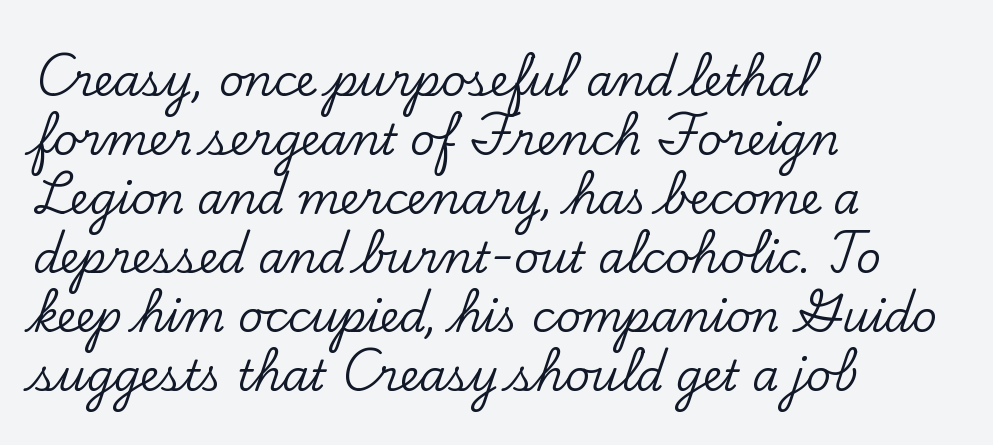
The image shows 43 px serif type; set left-aligned, normal line spacing (1.37x), normal letter spacing, not underlined; low stroke contrast and a small x-height.
